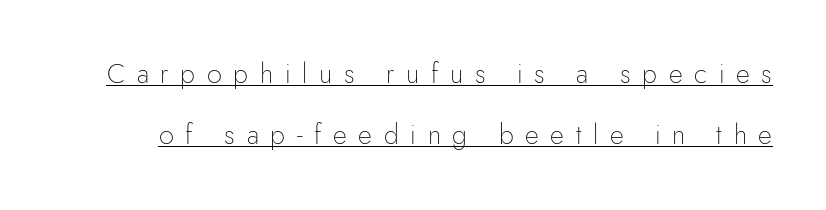
Q: Is the text bold? A: No.
Q: Is the text italic (slanted)? A: No, it is upright.
Q: Is the text underlined? A: Yes.
Q: Is the spacing between letters normal or unusually wide? A: Unusually wide.
Q: Is the spacing between lines tight, normal or loose? A: Loose.
